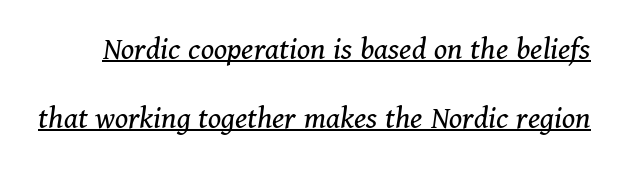
Q: Is the text bold? A: No.
Q: Is the text italic (slanted)? A: Yes, it leans right by about 11 degrees.
Q: Is the typeface a serif or a sans-serif typeface? A: Serif.
Q: Is the text underlined? A: Yes.
Q: Is the spacing between letters normal or unusually wide? A: Normal.
Q: Is the spacing between lines tight, normal or loose? A: Loose.
Q: Width (condensed, normal, or wide)? A: Normal.
Q: Stroke contrast? A: Medium.
Q: x-height? A: Medium.
Q: Monospaced? A: No.
